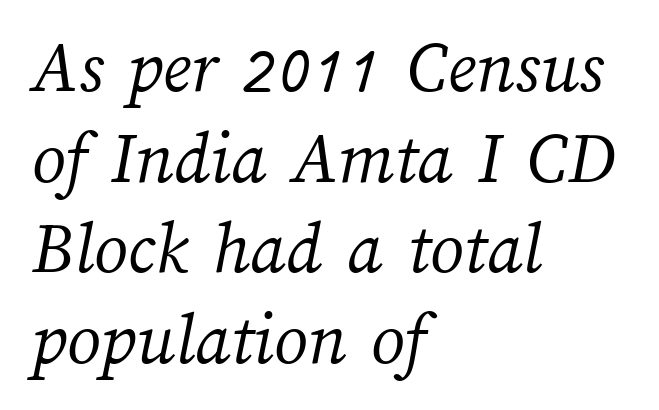
Reading down the block, your eye returns to a fixed left position each line. Here the glyphs are tracked normally, forming tight word shapes. This sample has the flowing, uneven cadence of proportional lettering. These glyphs show unthickened strokes, regular width or finer. The area under the type is left untouched.
